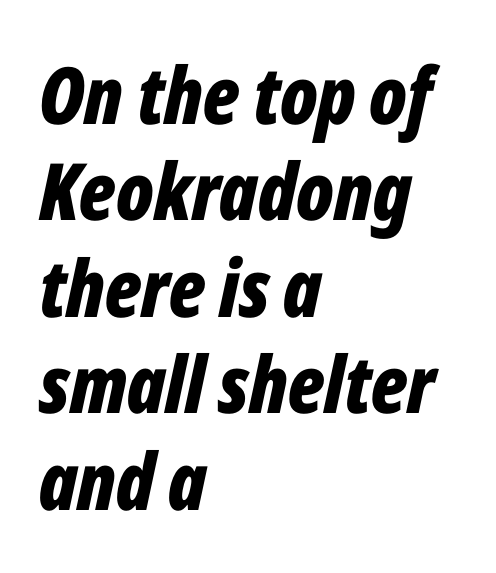
This is heavy type, rendered in bold. Every row of glyphs begins at an identical x-position on the left. No extra tracking has been applied to these lines. Varying glyph widths throughout — classic text-font behaviour. Unmarked baselines from the first word to the last.
